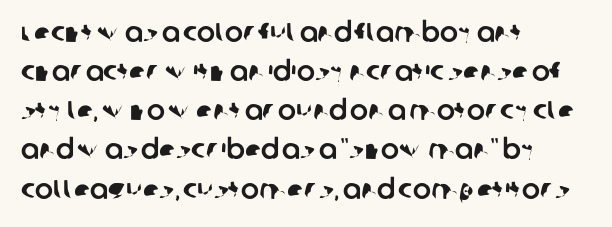
The image shows 27 px text type; set left-aligned, normal line spacing (1.45x), normal letter spacing, not underlined.
